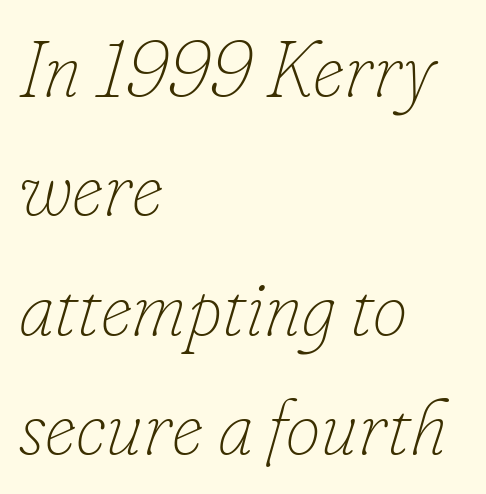
Q: Is the text bold? A: No.
Q: Is the text italic (slanted)? A: Yes, it leans right by about 16 degrees.
Q: Is the text underlined? A: No.
Q: How is the paragraph aligned? A: Left-aligned.
Q: Is the spacing between letters normal or unusually wide? A: Normal.
Q: Is the spacing between lines tight, normal or loose? A: Normal.
Q: Width (condensed, normal, or wide)? A: Normal.
Q: Stroke contrast? A: Low.
Q: x-height? A: Small.
Q: Monospaced? A: No.
